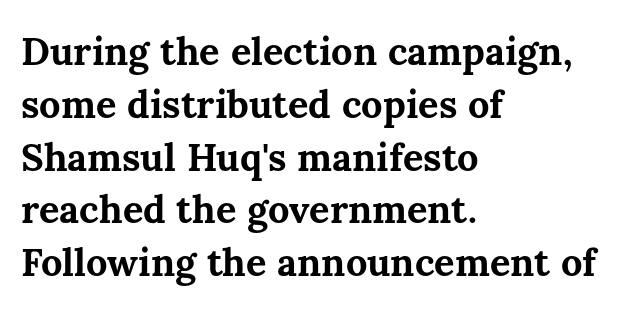
The image shows 38 px bold type, upright; set left-aligned, normal line spacing (1.39x), normal letter spacing, not underlined; medium stroke contrast and a medium x-height.
